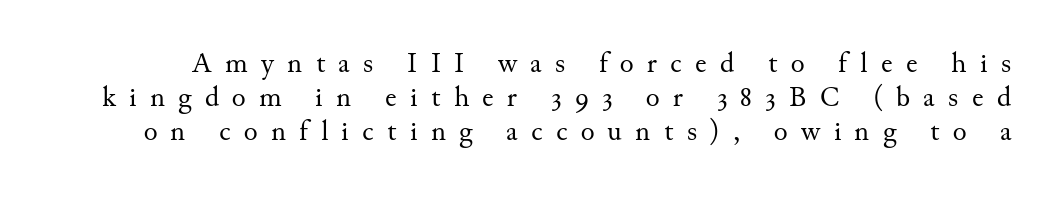
Is this a fixed-width face? No — the glyphs have proportional, varying widths. Italic: no, the glyphs are upright roman. Regarding serifs, this sample has them. Each stroke keeps to a modest, everyday thickness or less. How are the letters spaced? Widely, with obvious added tracking. Has an underline been added? It has not.
